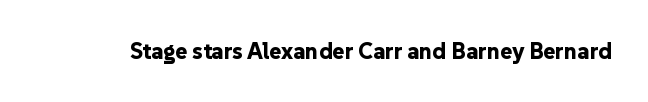
Q: Is the text bold? A: Yes.
Q: Is the text italic (slanted)? A: No, it is upright.
Q: Is the text underlined? A: No.
Q: Is the spacing between letters normal or unusually wide? A: Normal.
